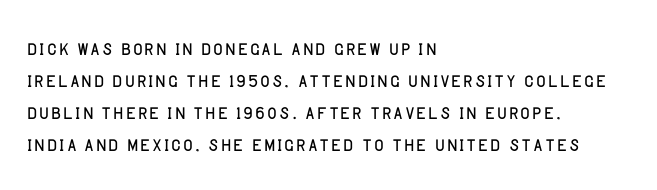
The image shows 26 px text type, upright; set left-aligned, line spacing 1.23x, normal letter spacing, not underlined.
